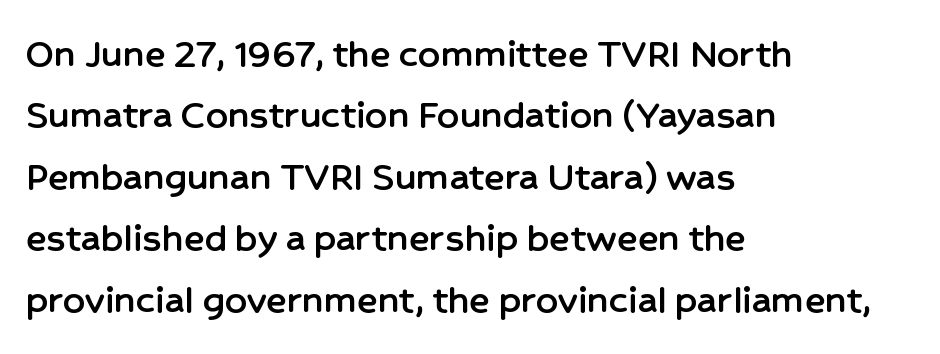
The image shows 43 px sans-serif type, upright; set left-aligned, normal line spacing (1.43x), normal letter spacing, not underlined; low stroke contrast and a medium x-height.
